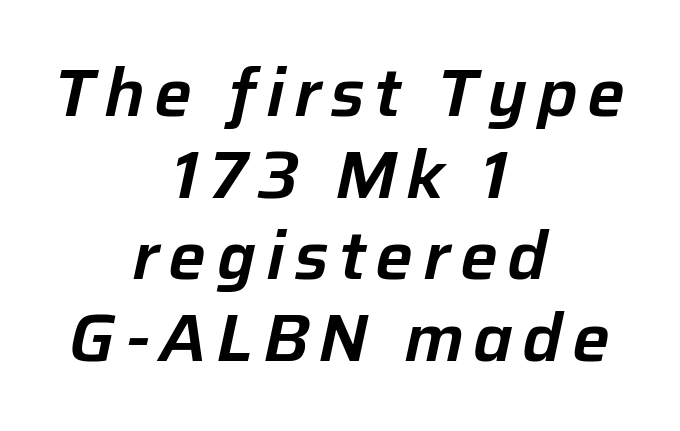
{"italic": "yes", "lean": "right", "slant_degrees": 12, "width": "normal", "stroke_contrast": "low", "x_height": "medium", "monospaced": "no", "underline": "no", "align": "center", "line_spacing_ratio": 1.22, "glyph_px": 67}
